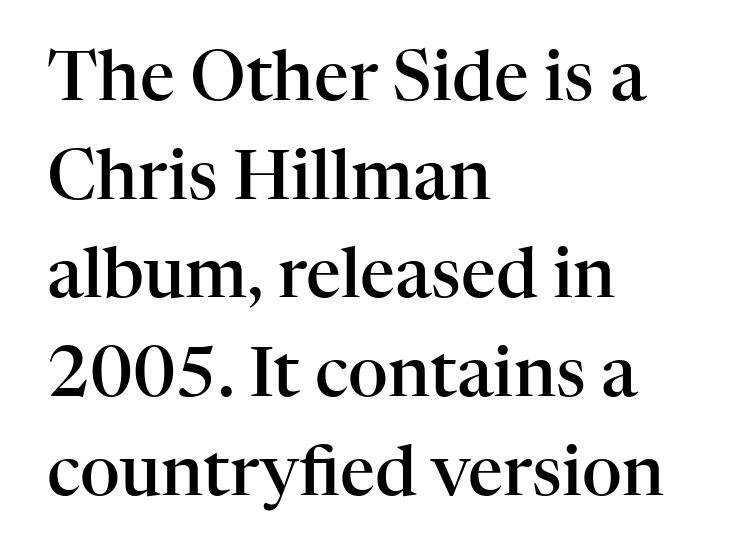
Q: Is the text bold? A: Semi-bold.
Q: Is the text italic (slanted)? A: No, it is upright.
Q: Is the typeface a serif or a sans-serif typeface? A: Serif.
Q: Is the text underlined? A: No.
Q: How is the paragraph aligned? A: Left-aligned.
Q: Is the spacing between letters normal or unusually wide? A: Normal.
Q: Is the spacing between lines tight, normal or loose? A: Normal.
Q: Width (condensed, normal, or wide)? A: Normal.
Q: Stroke contrast? A: High.
Q: x-height? A: Medium.
Q: Monospaced? A: No.
